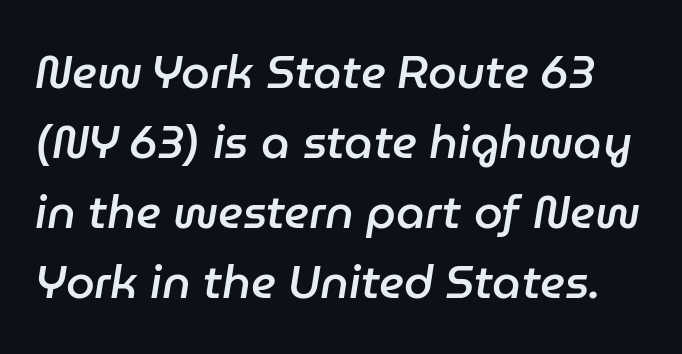
Q: Is the text bold? A: Semi-bold.
Q: Is the text italic (slanted)? A: Yes, it leans right by about 9 degrees.
Q: Is the text underlined? A: No.
Q: Is the spacing between letters normal or unusually wide? A: Normal.
Q: Is the spacing between lines tight, normal or loose? A: Normal.
Q: Width (condensed, normal, or wide)? A: Normal.
Q: Stroke contrast? A: Low.
Q: x-height? A: Medium.
Q: Monospaced? A: No.
